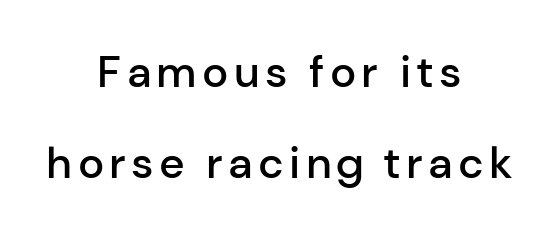
Horizontal bands of white between lines are thick stripes. Its strokes are somewhat broadened, the hallmark of semibold type. The designer went with a sans here, leaving each stem footless. Posture: upright roman. Here the designer chose a conventional face with non-uniform glyph widths.
